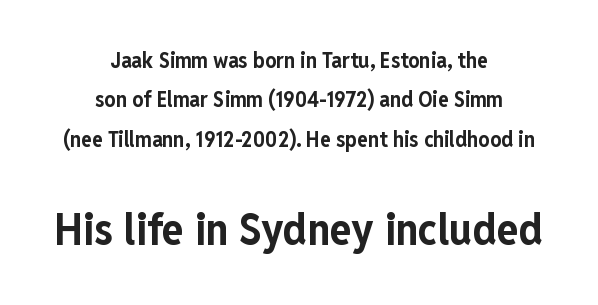
Q: Is the text bold? A: Yes.
Q: Is the text italic (slanted)? A: No, it is upright.
Q: Is the typeface a serif or a sans-serif typeface? A: Sans-serif.
Q: Is the text underlined? A: No.
Q: How is the paragraph aligned? A: Centered.
Q: Is the spacing between letters normal or unusually wide? A: Normal.
Q: Which block of text is set in a larger size, the first (top) or the second (bottom)? A: The second (bottom) one.
Q: Width (condensed, normal, or wide)? A: Condensed.
Q: Stroke contrast? A: Low.
Q: x-height? A: Medium.
Q: Monospaced? A: No.
